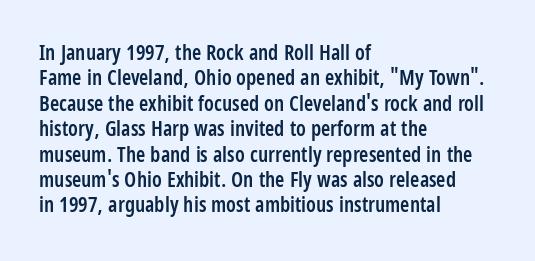
Q: Is the text bold? A: Semi-bold.
Q: Is the text italic (slanted)? A: No, it is upright.
Q: Is the text underlined? A: No.
Q: How is the paragraph aligned? A: Left-aligned.
Q: Is the spacing between letters normal or unusually wide? A: Normal.
